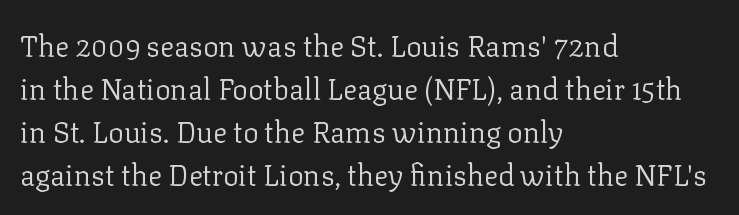
{"serif": "yes", "italic": "no", "bold": "no", "weight": "regular", "width": "normal", "stroke_contrast": "low", "x_height": "medium", "monospaced": "no", "underline": "no", "align": "left", "line_spacing": "normal", "line_spacing_ratio": 1.48, "letter_spacing": "normal", "letter_spacing_em": 0.0, "glyph_px": 29}
